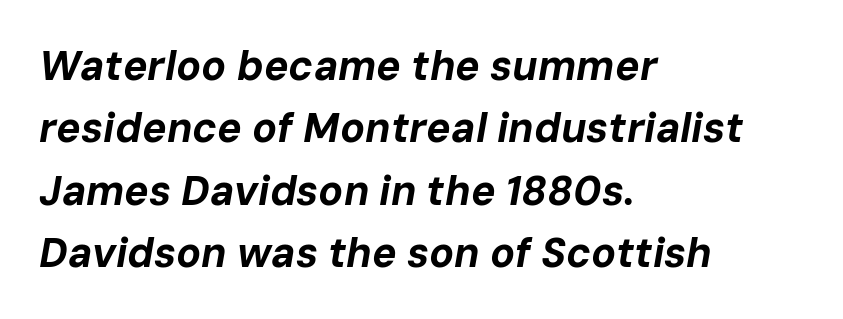
Q: Is the text bold? A: Yes.
Q: Is the text italic (slanted)? A: Yes, it leans right by about 10 degrees.
Q: Is the text underlined? A: No.
Q: How is the paragraph aligned? A: Left-aligned.
Q: Is the spacing between letters normal or unusually wide? A: Normal.
Q: Is the spacing between lines tight, normal or loose? A: Normal.
Q: Width (condensed, normal, or wide)? A: Normal.
Q: Stroke contrast? A: Low.
Q: x-height? A: Medium.
Q: Monospaced? A: No.
